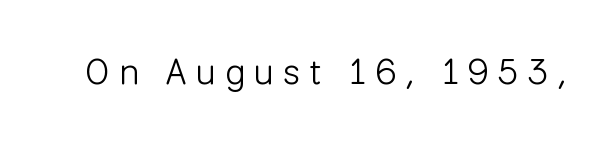
{"serif": "no", "italic": "no", "bold": "no", "weight": "light", "width": "normal", "stroke_contrast": "low", "x_height": "medium", "monospaced": "no", "underline": "no", "letter_spacing": "wide", "letter_spacing_em": 0.25, "glyph_px": 36}
